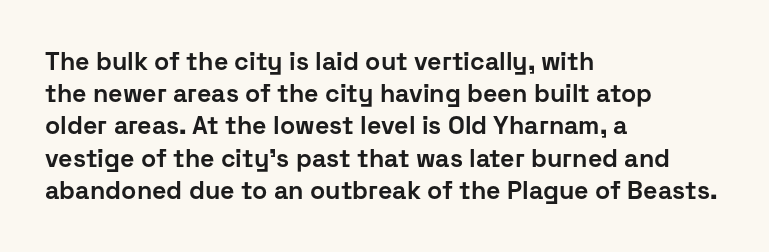
The lines sit at an ordinary, default distance from one another. Italic? Not at all — the glyphs are vertical. This rendering leaves character spacing at its baseline value. A student would call this left alignment; a typographer would say flush left, rag right.
